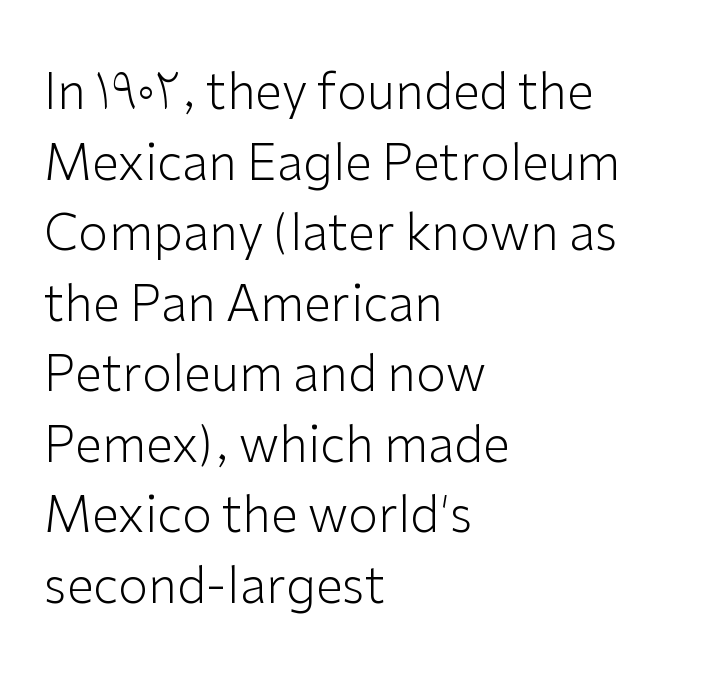
{"serif": "no", "italic": "no", "bold": "no", "weight": "light", "width": "normal", "stroke_contrast": "low", "x_height": "medium", "monospaced": "no", "underline": "no", "align": "left", "line_spacing": "normal", "line_spacing_ratio": 1.44, "letter_spacing": "normal", "letter_spacing_em": 0.0, "glyph_px": 49}
